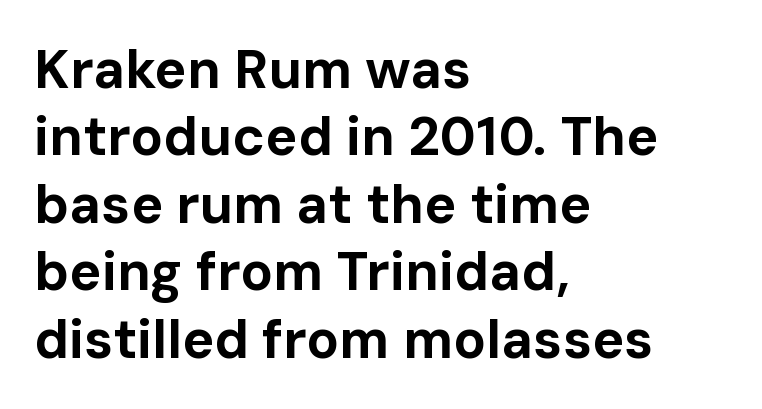
The characters look thick and weighty, a clear bold. This rendering features lettering with no underline. Examine the stroke ends and you'll find no serifs. Notice how descenders clear the ascenders below comfortably — that's standard leading. Here the glyphs are tracked normally, forming tight word shapes. Characters remain perfectly vertical along every line.
